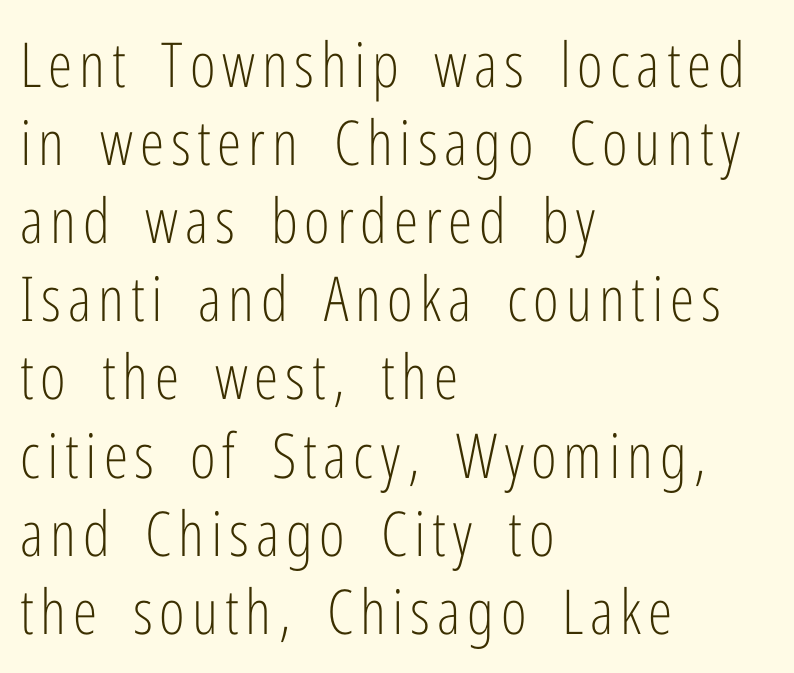
The image shows 62 px light, condensed sans-serif type, upright; set left-aligned, normal line spacing (1.26x), not underlined; low stroke contrast and a medium x-height.
